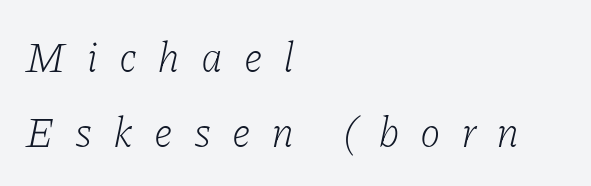
Q: Is the text bold? A: No.
Q: Is the text italic (slanted)? A: Yes, it leans right by about 11 degrees.
Q: Is the typeface a serif or a sans-serif typeface? A: Serif.
Q: Is the text underlined? A: No.
Q: How is the paragraph aligned? A: Left-aligned.
Q: Is the spacing between letters normal or unusually wide? A: Unusually wide.
Q: Width (condensed, normal, or wide)? A: Normal.
Q: Stroke contrast? A: Low.
Q: x-height? A: Medium.
Q: Monospaced? A: No.
